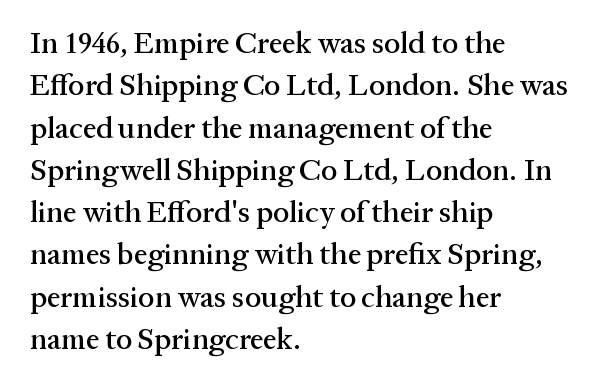
{"serif": "yes", "italic": "no", "width": "normal", "stroke_contrast": "medium", "x_height": "medium", "monospaced": "no", "underline": "no", "align": "left", "line_spacing": "normal", "line_spacing_ratio": 1.41, "letter_spacing": "normal", "letter_spacing_em": 0.0, "glyph_px": 30}
